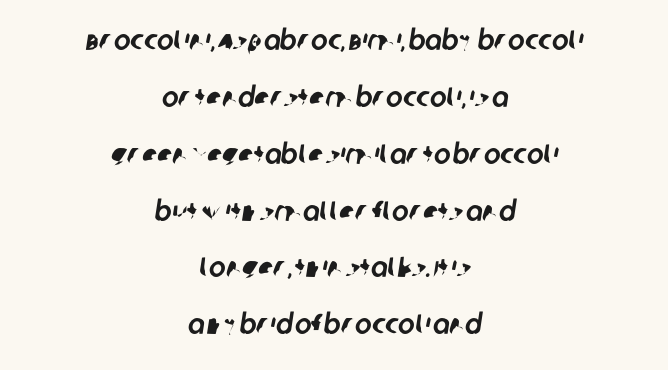
Q: Is the typeface a serif or a sans-serif typeface? A: Sans-serif.
Q: Is the text underlined? A: No.
Q: How is the paragraph aligned? A: Centered.
Q: Is the spacing between letters normal or unusually wide? A: Normal.
Q: Is the spacing between lines tight, normal or loose? A: Loose.
Q: Width (condensed, normal, or wide)? A: Normal.
Q: Stroke contrast? A: Low.
Q: x-height? A: Large.
Q: Monospaced? A: No.
